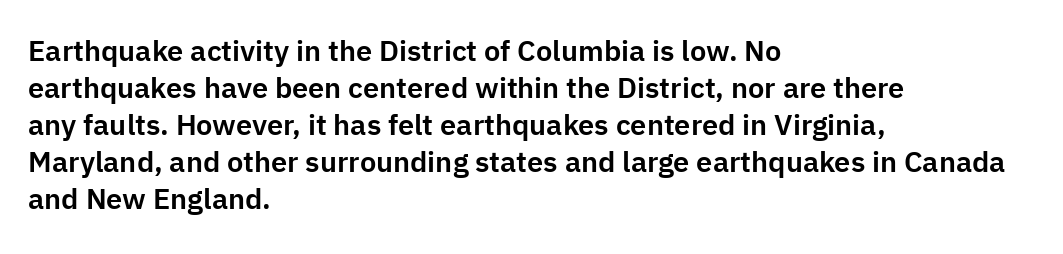
Has an underline been added? It has not. Is the letter spacing exaggerated? No — it looks like the ordinary default. Is this a fixed-width face? No — the glyphs have proportional, varying widths. It's the straight-up-and-down kind of type. Horizontally, the lines are justified to the leading edge only.
